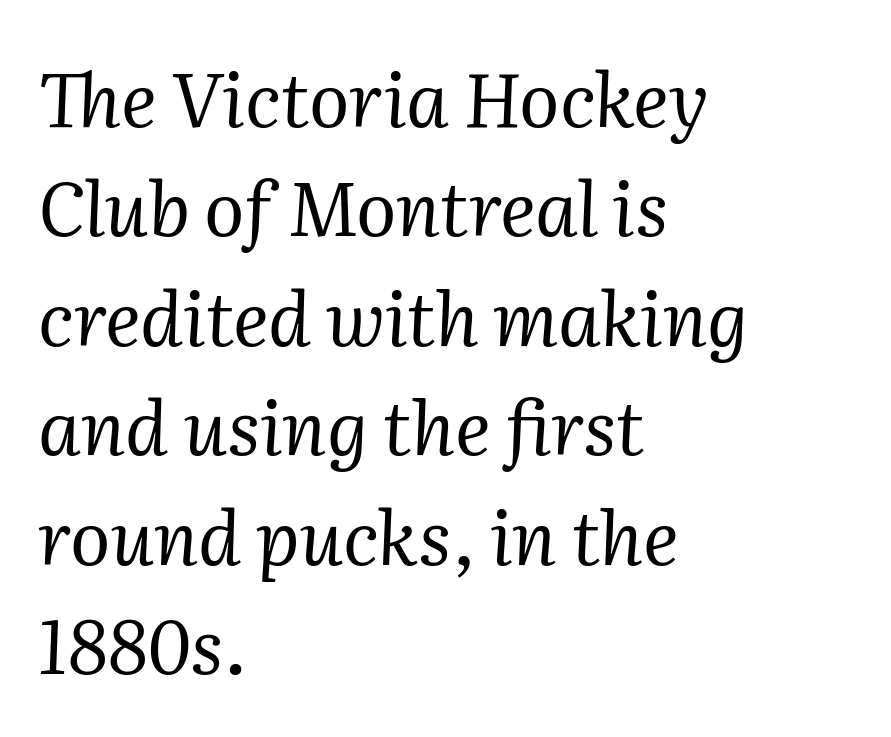
The passage is arranged the way most books set body copy — flush left. A typesetter would call this proportional, since set widths differ per character. Stroke mass is kept to a normal reading level or below. I'd call this a serif setting — the letters wear small feet. Style check: oblique. The line-height multiplier appears to be the usual default.
